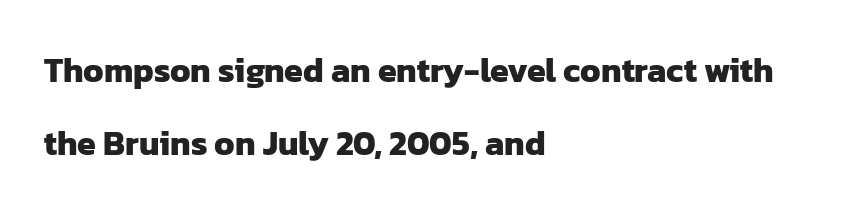
{"serif": "no", "bold": "yes", "weight": "heavy", "width": "normal", "stroke_contrast": "low", "x_height": "medium", "monospaced": "no", "underline": "no", "align": "left", "line_spacing": "loose", "line_spacing_ratio": 2.14, "letter_spacing": "normal", "letter_spacing_em": 0.0, "glyph_px": 34}
